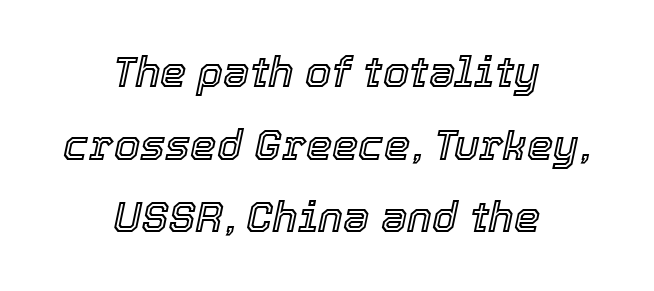
The font's italic variant was chosen for this text. The space directly below the letters is spotless. The whitespace from short lines is split evenly between both sides. Varying glyph widths throughout — classic text-font behaviour. Letter spacing: default.
